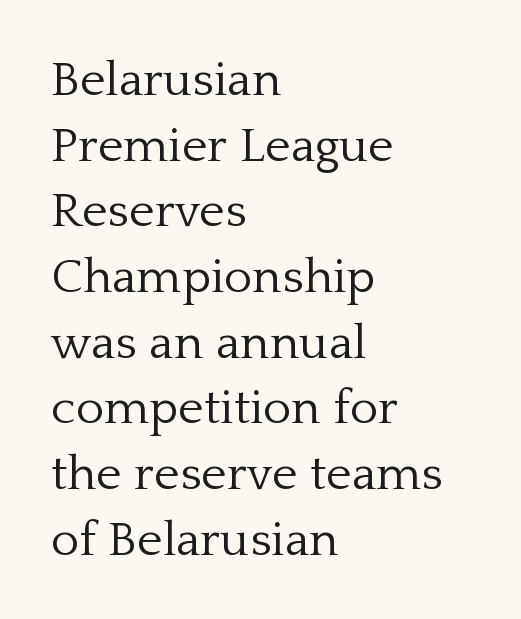
Q: Is the text bold? A: No.
Q: Is the text italic (slanted)? A: No, it is upright.
Q: Is the typeface a serif or a sans-serif typeface? A: Serif.
Q: Is the text underlined? A: No.
Q: How is the paragraph aligned? A: Left-aligned.
Q: Is the spacing between letters normal or unusually wide? A: Normal.
Q: Is the spacing between lines tight, normal or loose? A: Normal.
Q: Width (condensed, normal, or wide)? A: Normal.
Q: Stroke contrast? A: Low.
Q: x-height? A: Medium.
Q: Monospaced? A: No.
